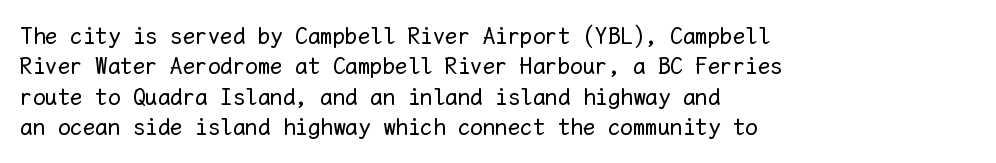
Nope, not italic — everything's standing straight. Only glyphs here, with clear space below each row. Leftover space on each line is placed entirely after the last word. The gaps between neighbouring characters are ordinary and unremarkable. A light-to-regular cut is what we see here.
